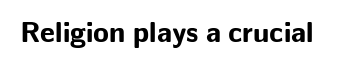
Every stem runs plumb, perpendicular to the baseline. The letters carry no serifs — their stems end cleanly without finishing strokes. The rendering uses natural spacing where letterforms have individual widths. Typographic density is high because the face is bold. Characters follow at the spacing the type designer built in. Any mark beneath the type? The region is blank.
